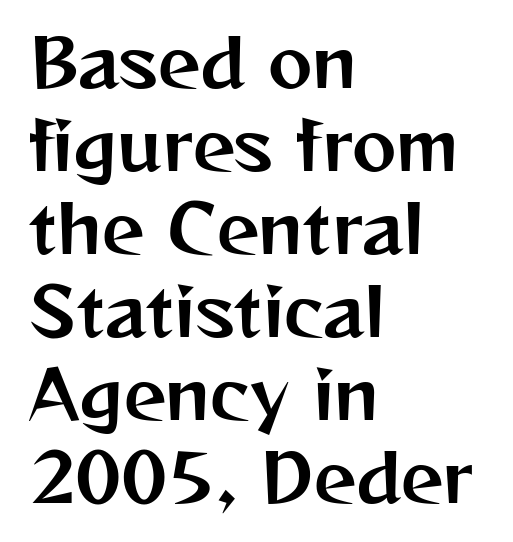
{"serif": "no", "italic": "no", "width": "normal", "stroke_contrast": "medium", "x_height": "medium", "monospaced": "no", "underline": "no", "align": "left", "line_spacing_ratio": 1.24, "letter_spacing": "normal", "letter_spacing_em": 0.0, "glyph_px": 67}
